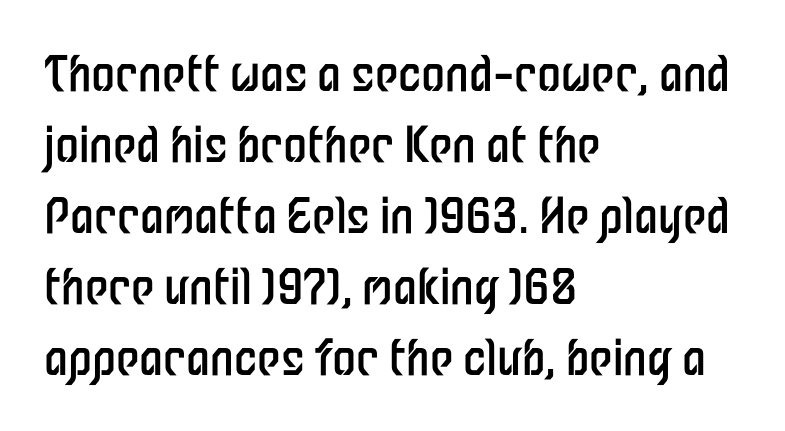
The image shows 48 px regular-weight, condensed sans-serif type, upright; set left-aligned, normal line spacing (1.48x), normal letter spacing, not underlined; low stroke contrast and a medium x-height.
